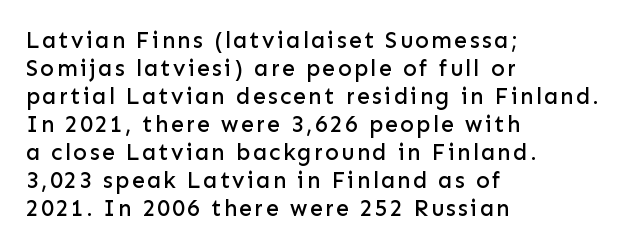
Q: Is the text italic (slanted)? A: No, it is upright.
Q: Is the text underlined? A: No.
Q: How is the paragraph aligned? A: Left-aligned.
